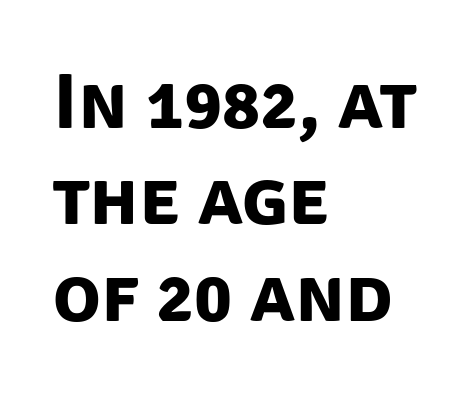
Q: Is the text bold? A: Yes.
Q: Is the typeface a serif or a sans-serif typeface? A: Sans-serif.
Q: Is the text underlined? A: No.
Q: How is the paragraph aligned? A: Left-aligned.
Q: Is the spacing between letters normal or unusually wide? A: Normal.
Q: Width (condensed, normal, or wide)? A: Normal.
Q: Stroke contrast? A: Low.
Q: x-height? A: Large.
Q: Monospaced? A: No.
